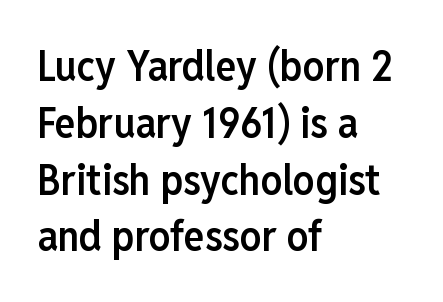
Q: Is the text bold? A: Semi-bold.
Q: Is the text italic (slanted)? A: No, it is upright.
Q: Is the typeface a serif or a sans-serif typeface? A: Sans-serif.
Q: Is the text underlined? A: No.
Q: How is the paragraph aligned? A: Left-aligned.
Q: Is the spacing between letters normal or unusually wide? A: Normal.
Q: Is the spacing between lines tight, normal or loose? A: Normal.
Q: Width (condensed, normal, or wide)? A: Condensed.
Q: Stroke contrast? A: Low.
Q: x-height? A: Medium.
Q: Monospaced? A: No.
